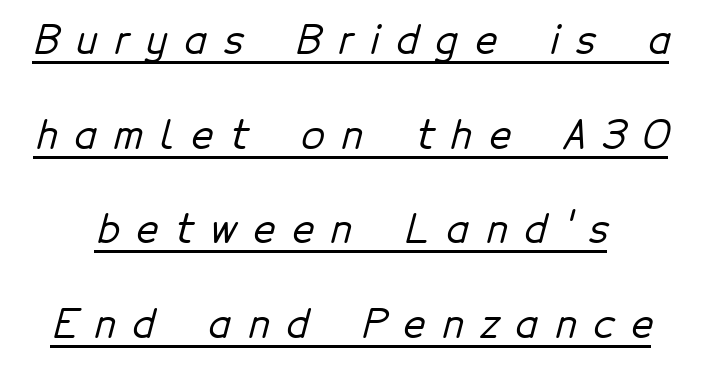
{"serif": "no", "width": "normal", "stroke_contrast": "low", "x_height": "medium", "monospaced": "no", "underline": "yes", "line_spacing": "loose", "line_spacing_ratio": 2.49, "letter_spacing": "wide", "letter_spacing_em": 0.45, "glyph_px": 38}
